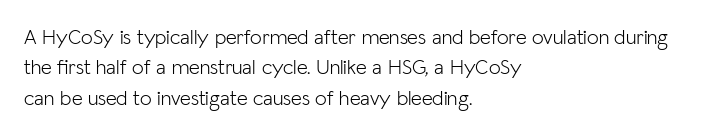
The image shows 21 px text type, upright; set left-aligned, normal line spacing (1.45x), normal letter spacing, not underlined.
